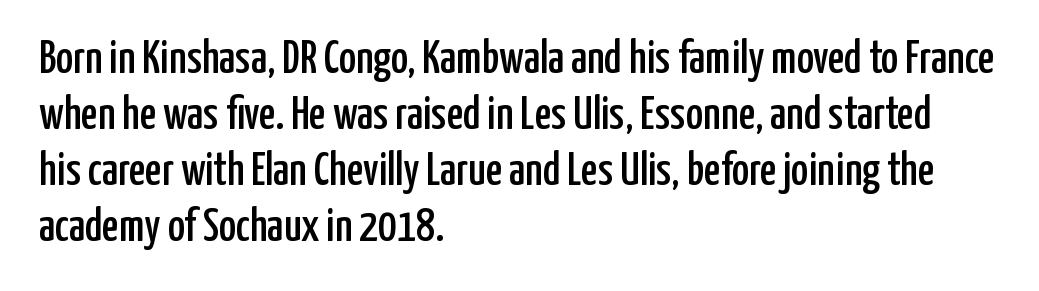
The lettering stays uniformly vertical, giving the passage a roman look. This sample has the flowing, uneven cadence of proportional lettering. No word sits above an underline. To sum up the face: it is a sans, with no serifs.
